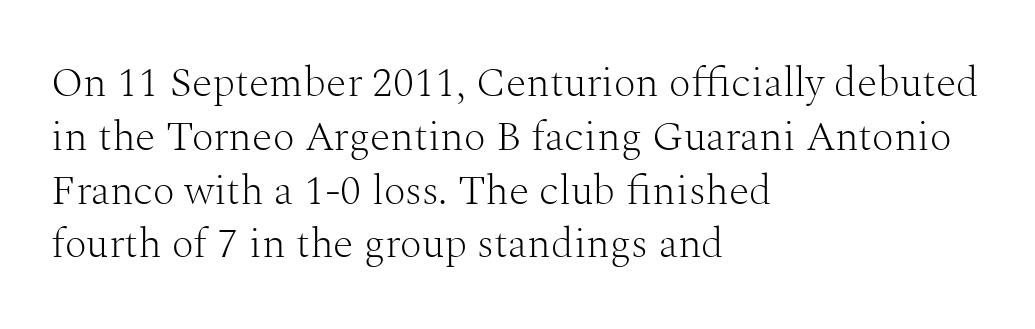
Q: Is the text bold? A: No.
Q: Is the text italic (slanted)? A: No, it is upright.
Q: Is the typeface a serif or a sans-serif typeface? A: Serif.
Q: Is the text underlined? A: No.
Q: How is the paragraph aligned? A: Left-aligned.
Q: Is the spacing between letters normal or unusually wide? A: Normal.
Q: Is the spacing between lines tight, normal or loose? A: Normal.
Q: Width (condensed, normal, or wide)? A: Normal.
Q: Stroke contrast? A: Medium.
Q: x-height? A: Medium.
Q: Monospaced? A: No.
